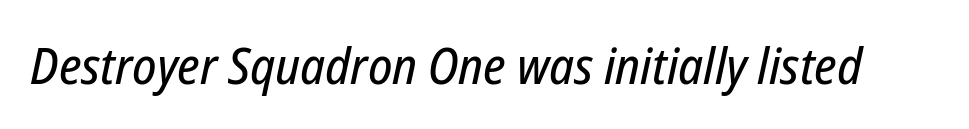
Would a proofreader flag this as italicized? Yes. Inter-character spacing is left at the font's built-in metrics. Looks like regular typesetting: each glyph gets only the width it needs. Check under the words: just untouched page.
